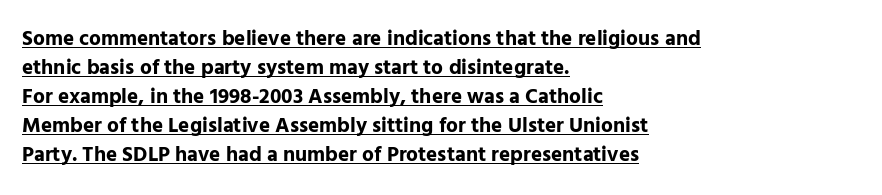
{"italic": "no", "bold": "yes", "underline": "yes", "align": "left", "line_spacing": "normal", "line_spacing_ratio": 1.38, "letter_spacing": "normal", "letter_spacing_em": 0.0, "glyph_px": 21}
